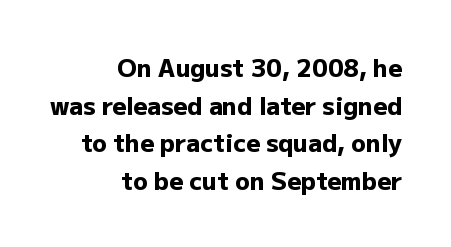
Q: Is the text bold? A: Yes.
Q: Is the text italic (slanted)? A: No, it is upright.
Q: Is the text underlined? A: No.
Q: How is the paragraph aligned? A: Right-aligned.
Q: Is the spacing between letters normal or unusually wide? A: Normal.
Q: Is the spacing between lines tight, normal or loose? A: Normal.
